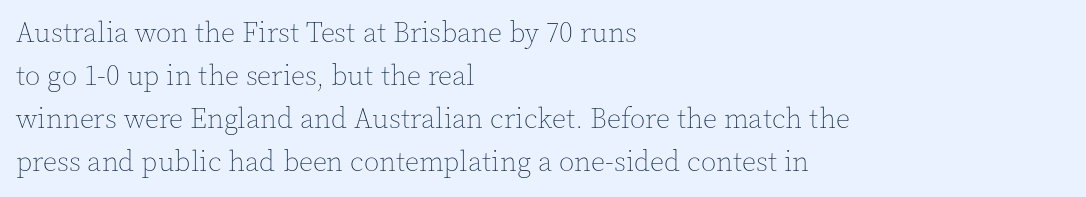
{"italic": "no", "bold": "no", "weight": "thin", "width": "normal", "x_height": "medium", "monospaced": "no", "underline": "no", "align": "left", "line_spacing": "normal", "line_spacing_ratio": 1.53, "letter_spacing": "normal", "letter_spacing_em": 0.0, "glyph_px": 28}
